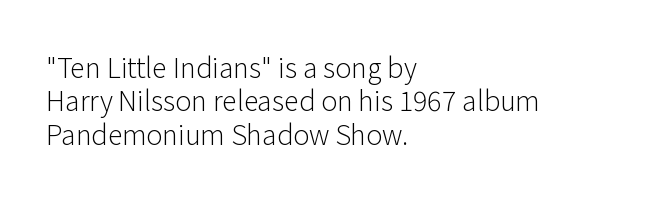
The image shows 27 px text type, upright; set left-aligned, line spacing 1.24x, normal letter spacing, not underlined.
